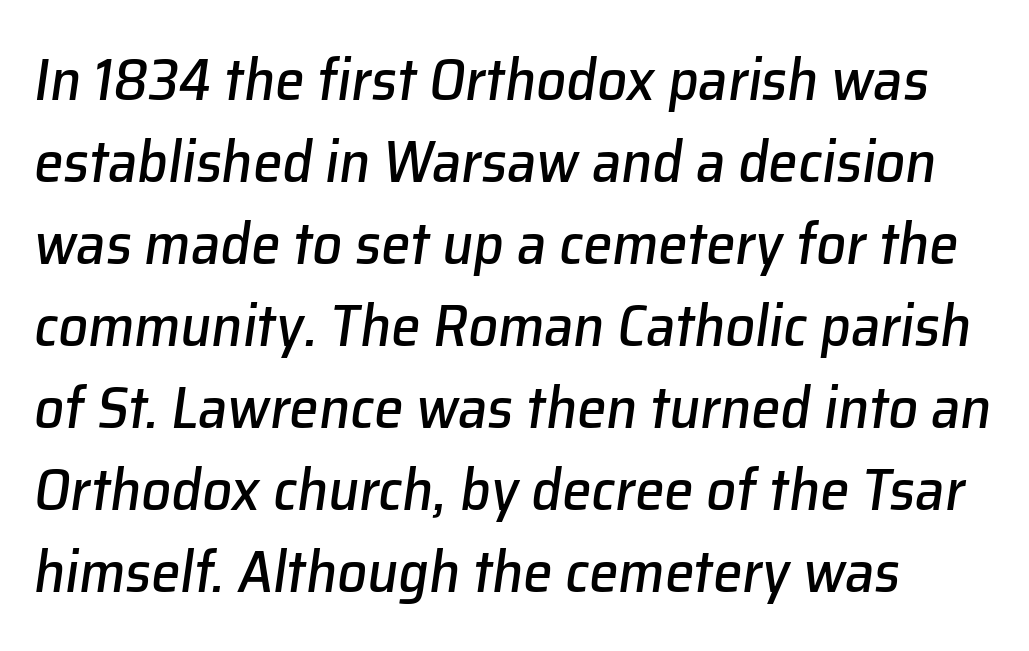
The image shows 59 px text type, italic (leaning right); set normal line spacing (1.39x), normal letter spacing, not underlined; low stroke contrast and a medium x-height.
